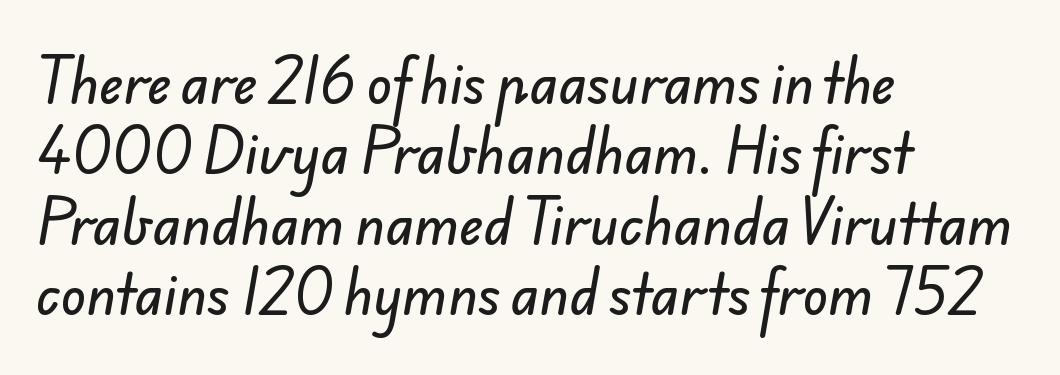
Characters follow at the spacing the type designer built in. The letters carry no serifs — their stems end cleanly without finishing strokes. Compared with a centered layout, this one pins lines to the left instead. Interline gaps are of average width in this sample. Looks like regular typesetting: each glyph gets only the width it needs.
